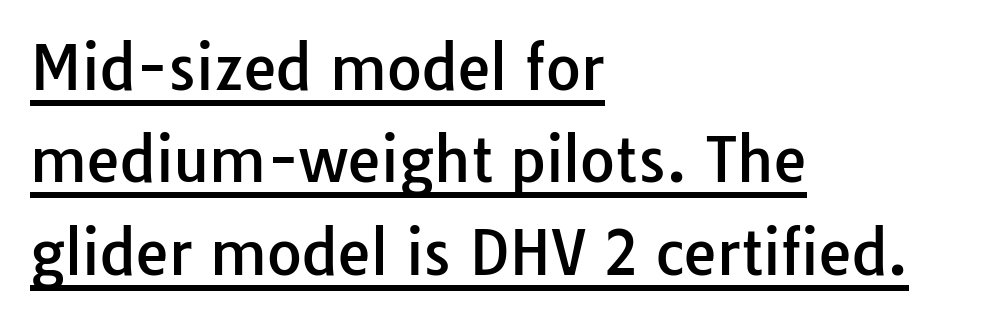
{"serif": "no", "italic": "no", "width": "normal", "stroke_contrast": "low", "x_height": "medium", "monospaced": "no", "underline": "yes", "align": "left", "line_spacing": "normal", "line_spacing_ratio": 1.54, "letter_spacing": "normal", "letter_spacing_em": 0.0, "glyph_px": 60}
